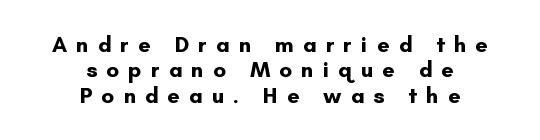
The image shows 22 px bold type, upright; set centered, tight line spacing (1.15x), unusually wide letter spacing (+0.41 em), not underlined.
